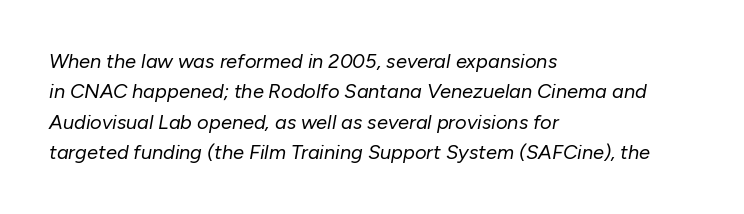
{"italic": "yes", "lean": "right", "slant_degrees": 10, "bold": "no", "underline": "no", "align": "left", "line_spacing": "normal", "line_spacing_ratio": 1.52, "letter_spacing": "normal", "letter_spacing_em": 0.0, "glyph_px": 20}
